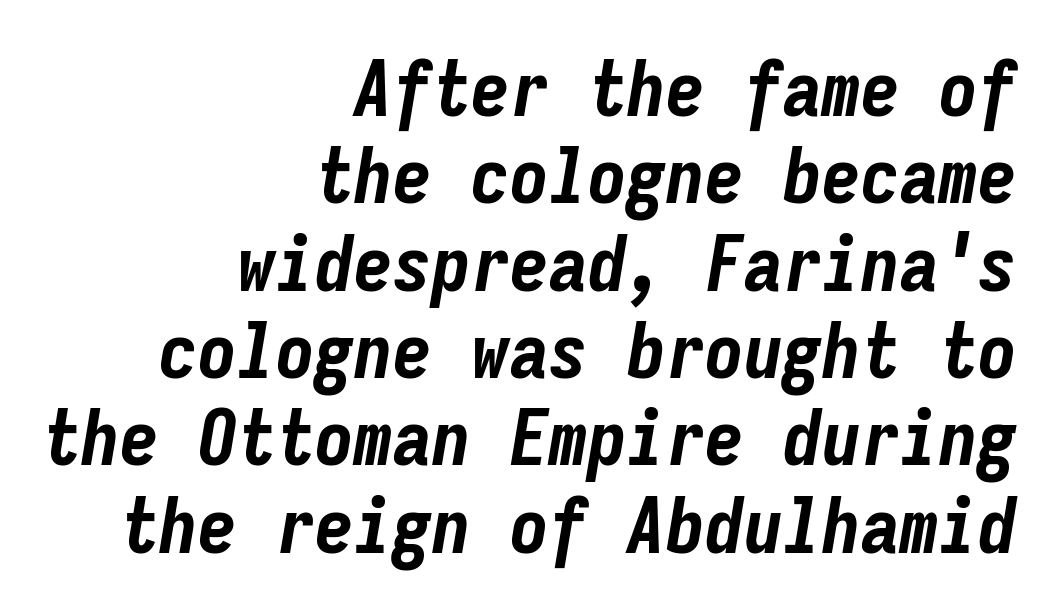
{"italic": "yes", "lean": "right", "slant_degrees": 9, "bold": "yes", "weight": "bold", "width": "condensed", "stroke_contrast": "low", "x_height": "medium", "monospaced": "yes", "underline": "no", "align": "right", "line_spacing": "tight", "line_spacing_ratio": 1.12, "letter_spacing": "normal", "letter_spacing_em": 0.0, "glyph_px": 78}
